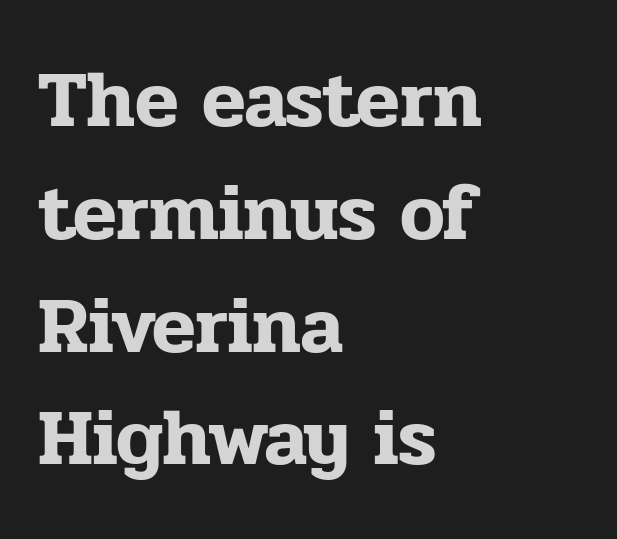
The image shows 80 px serif type, upright; set left-aligned, normal line spacing (1.41x), normal letter spacing, not underlined; low stroke contrast and a medium x-height.
